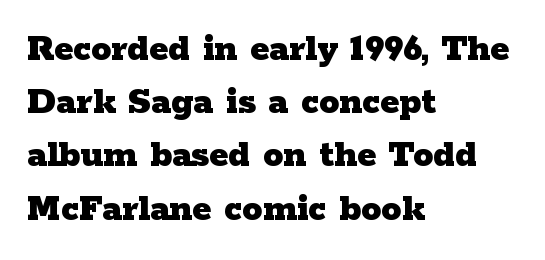
The image shows 40 px heavy, wide serif type, upright; set left-aligned, normal line spacing (1.33x), normal letter spacing, not underlined; low stroke contrast and a medium x-height.
